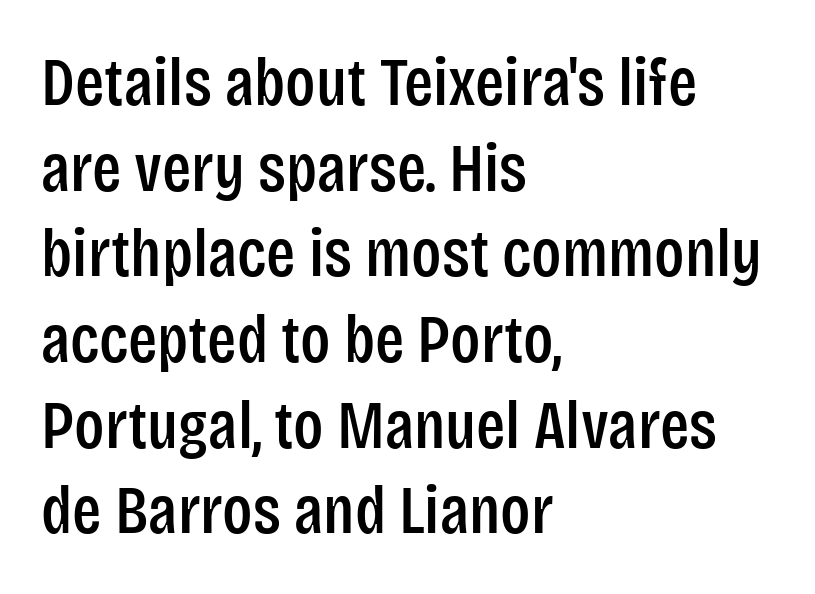
The lines sit at an ordinary, default distance from one another. The letters stand upright; this is a roman face. Type without underlining. This rendering employs a face without finishing strokes, i.e., a sans-serif. The text block is weighted toward the left margin, trailing off unevenly rightward.
